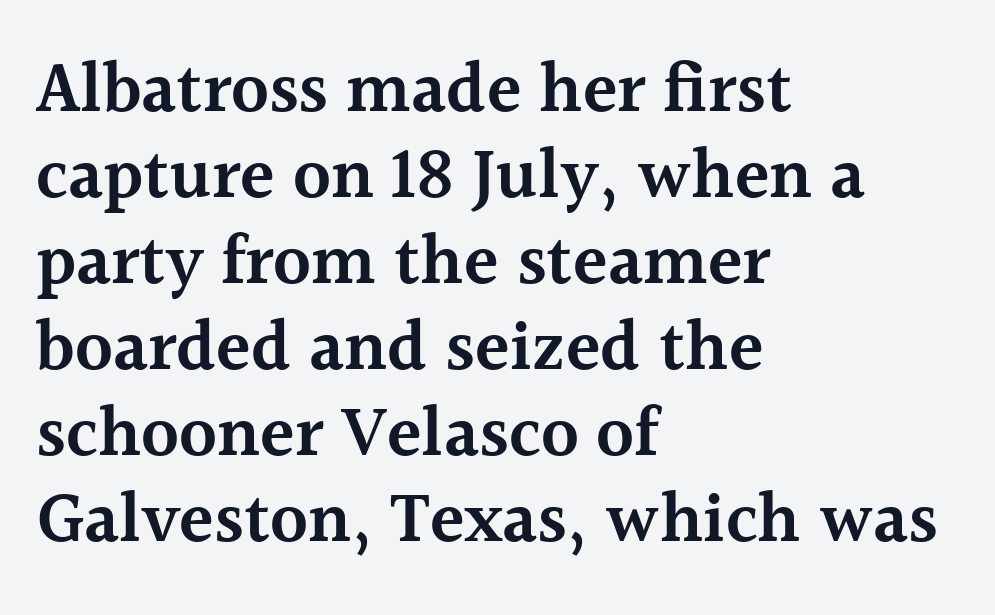
Q: Is the text bold? A: Semi-bold.
Q: Is the text italic (slanted)? A: No, it is upright.
Q: Is the typeface a serif or a sans-serif typeface? A: Serif.
Q: Is the text underlined? A: No.
Q: How is the paragraph aligned? A: Left-aligned.
Q: Is the spacing between letters normal or unusually wide? A: Normal.
Q: Width (condensed, normal, or wide)? A: Normal.
Q: x-height? A: Medium.
Q: Monospaced? A: No.
